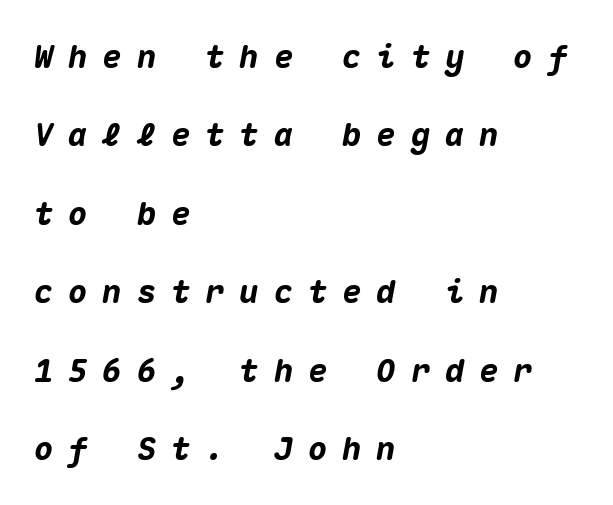
{"italic": "yes", "lean": "right", "slant_degrees": 10, "bold": "yes", "weight": "heavy", "width": "normal", "stroke_contrast": "medium", "x_height": "medium", "monospaced": "yes", "underline": "no", "align": "left", "line_spacing": "loose", "line_spacing_ratio": 2.45, "letter_spacing": "wide", "letter_spacing_em": 0.47, "glyph_px": 32}
